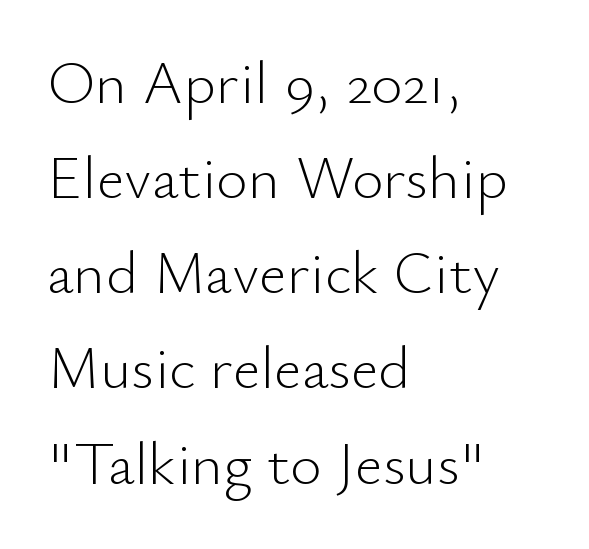
Vertically, the passage feels balanced, rows spaced as you'd expect. Varying glyph widths throughout — classic text-font behaviour. Upright lettering throughout. Every row of glyphs begins at an identical x-position on the left. The type is set solid horizontally, with unmodified tracking.
